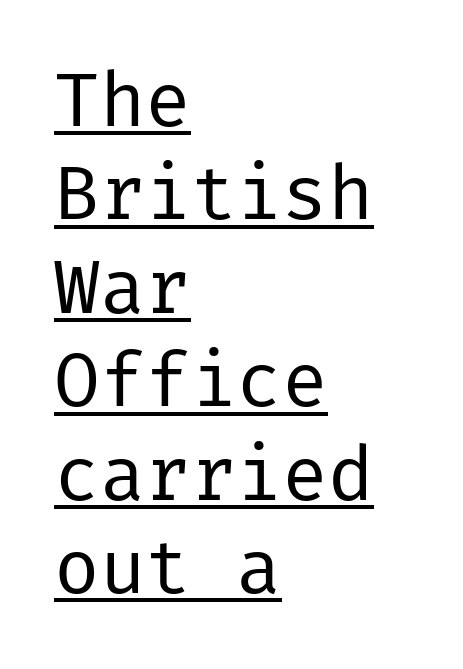
{"serif": "no", "italic": "no", "bold": "no", "weight": "regular", "width": "normal", "stroke_contrast": "low", "x_height": "medium", "underline": "yes", "align": "left", "line_spacing_ratio": 1.23, "letter_spacing": "normal", "letter_spacing_em": 0.0, "glyph_px": 76}
